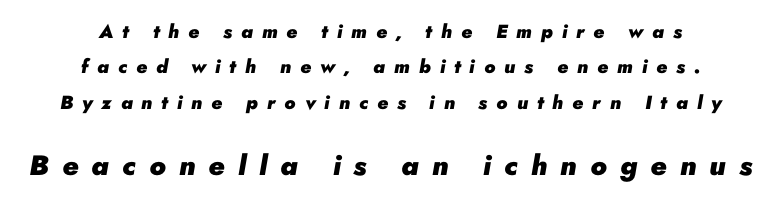
Proportional: the letters do not fall into vertical columns. The strokes are fattened all the way to bold. Display-style spreading of the glyphs; the letterfit is very open. The letters in the lower block stand taller than those in the block above. A bare baseline throughout the passage. The passage shown leans; its letterforms are oblique.
